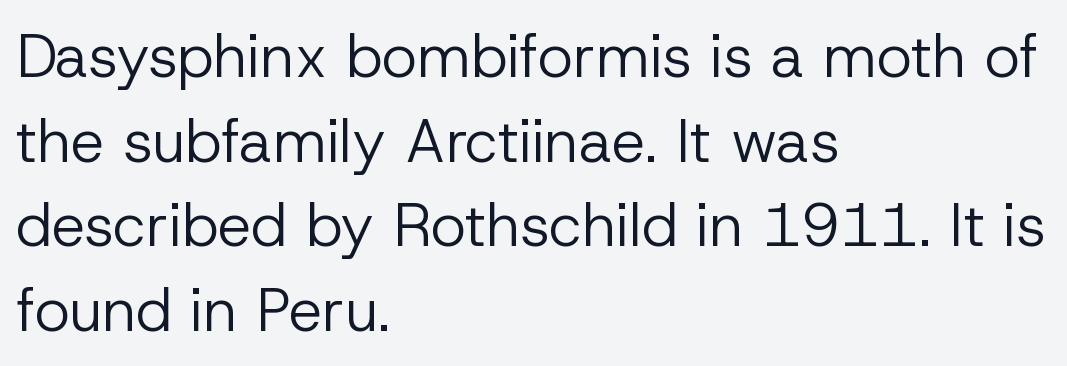
The image shows 60 px regular-weight sans-serif type, upright; set left-aligned, normal line spacing (1.41x), normal letter spacing, not underlined; low stroke contrast and a medium x-height.
